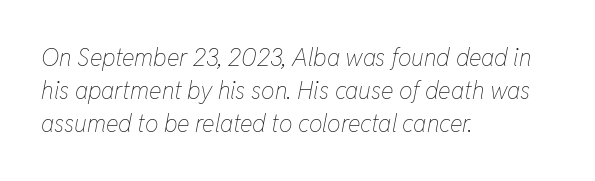
No chunkiness to these letters — they're not bold. Descender tails drop into unmarked territory. Observe the ordinary spacing: letters are neighbours, not strangers. Is there much room between lines? A standard amount, neither cramped nor airy. Compared with a centered layout, this one pins lines to the left instead.
